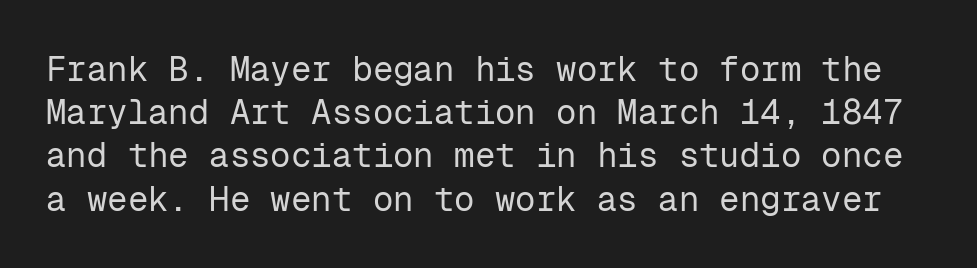
The image shows 34 px regular-weight sans-serif type, upright, monospaced; set normal line spacing (1.27x), normal letter spacing, not underlined; low stroke contrast and a medium x-height.
